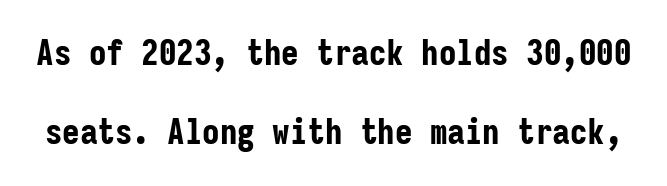
Posture: upright roman. Think of a typewriter: that constant character pitch is what you see here. The passage shown stacks its lines with a broad gap. Between one letter and the next there's only the usual sliver of space. Does the weight exceed regular? Yes, all the way to bold. Nobody drew a line under any word here.
